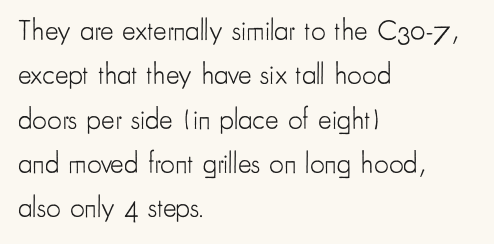
The image shows 29 px light, condensed sans-serif type, upright; set left-aligned, normal line spacing (1.53x), normal letter spacing, not underlined; low stroke contrast and a small x-height.
